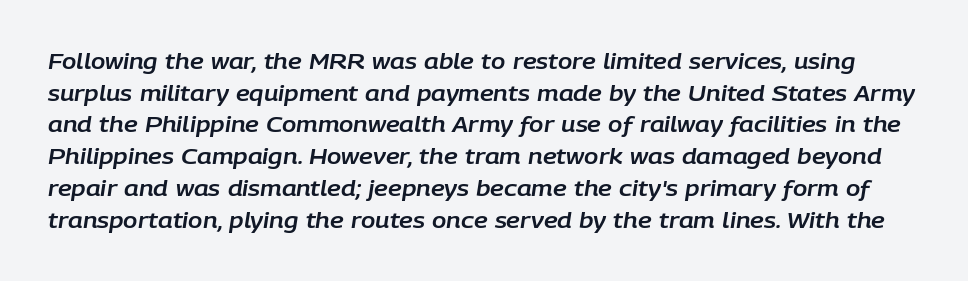
Q: Is the text italic (slanted)? A: Yes, it leans right by about 9 degrees.
Q: Is the text underlined? A: No.
Q: Is the spacing between letters normal or unusually wide? A: Normal.
Q: Is the spacing between lines tight, normal or loose? A: Normal.
